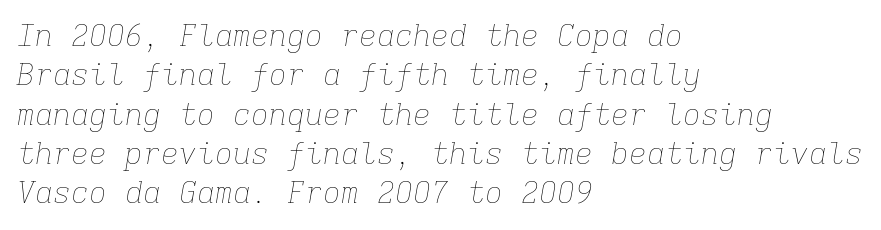
{"italic": "yes", "lean": "right", "slant_degrees": 9, "bold": "no", "weight": "thin", "width": "normal", "stroke_contrast": "low", "x_height": "medium", "monospaced": "yes", "underline": "no", "align": "left", "line_spacing": "normal", "line_spacing_ratio": 1.31, "letter_spacing": "normal", "letter_spacing_em": 0.0, "glyph_px": 30}
